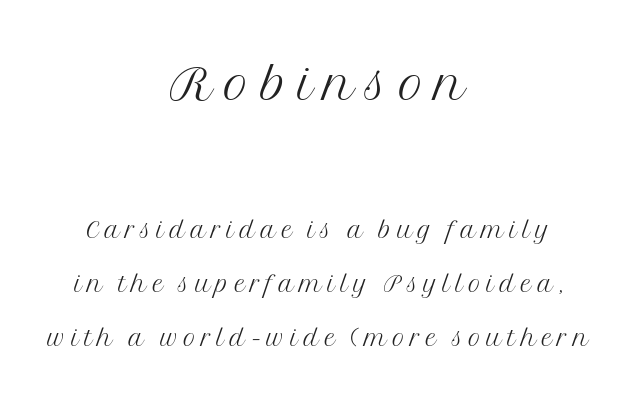
The image shows 69 px light serif type; set centered, normal line spacing (1.59x), not underlined; the first (top) block is 2.03x larger; medium stroke contrast and a medium x-height.
